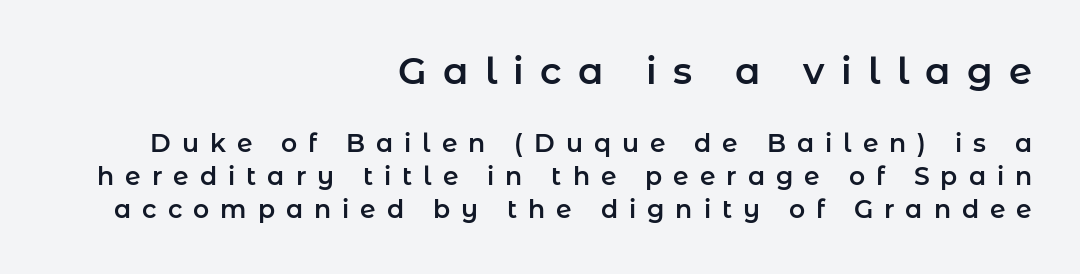
Q: Is the text italic (slanted)? A: No, it is upright.
Q: Is the typeface a serif or a sans-serif typeface? A: Sans-serif.
Q: Is the text underlined? A: No.
Q: How is the paragraph aligned? A: Right-aligned.
Q: Is the spacing between letters normal or unusually wide? A: Unusually wide.
Q: Is the spacing between lines tight, normal or loose? A: Normal.
Q: Which block of text is set in a larger size, the first (top) or the second (bottom)? A: The first (top) one.
Q: Width (condensed, normal, or wide)? A: Normal.
Q: Stroke contrast? A: Low.
Q: x-height? A: Medium.
Q: Monospaced? A: No.
